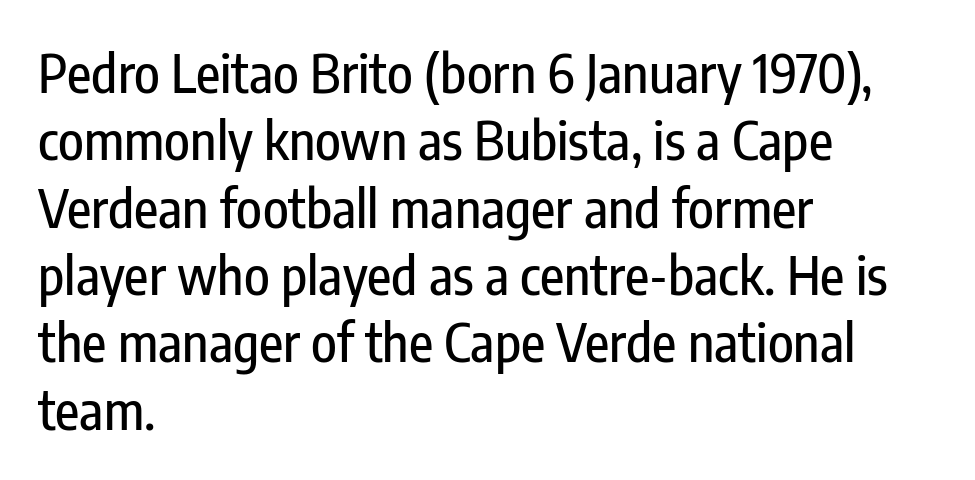
The image shows 53 px condensed sans-serif type, upright; set left-aligned, normal line spacing (1.27x), normal letter spacing, not underlined; low stroke contrast and a medium x-height.
